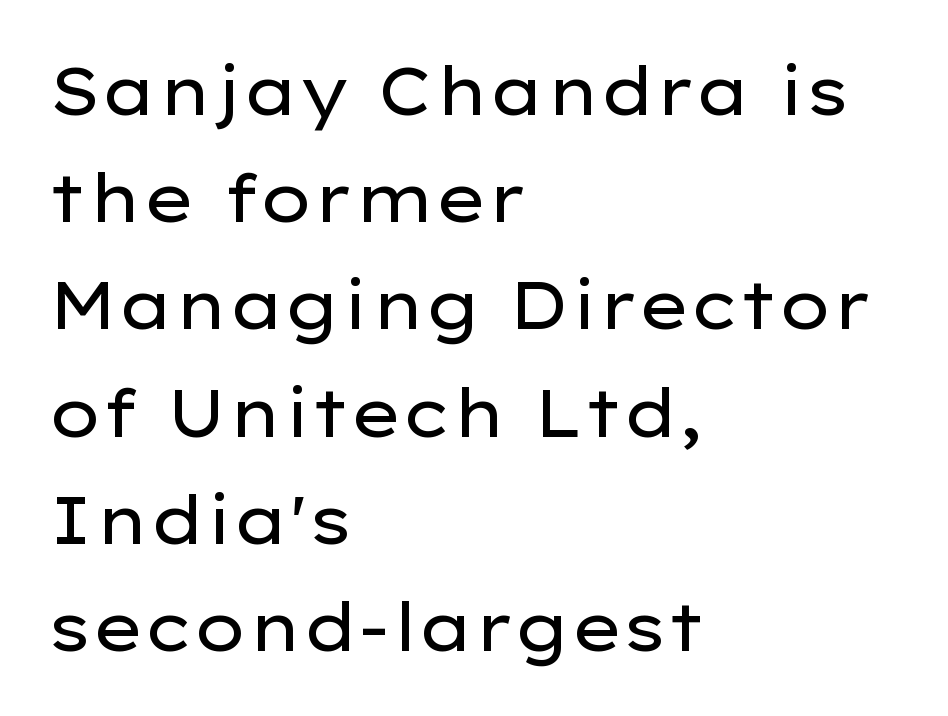
A light-to-regular cut is what we see here. Observe the absence of serifs on each vertical stroke in this sample. In terms of leading, this rendering sits right in the middle. You could not count columns in this text — the font is proportionally spaced.
